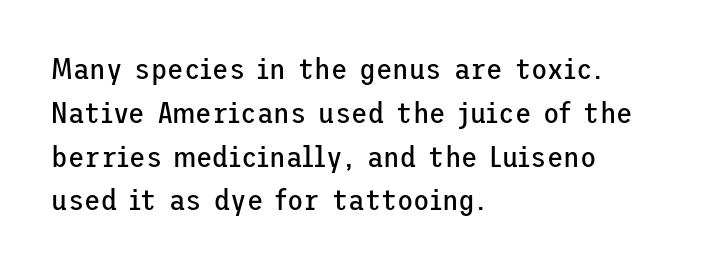
The image shows 30 px regular-weight sans-serif type, upright; set left-aligned, normal line spacing (1.46x), normal letter spacing, not underlined; low stroke contrast and a medium x-height.
